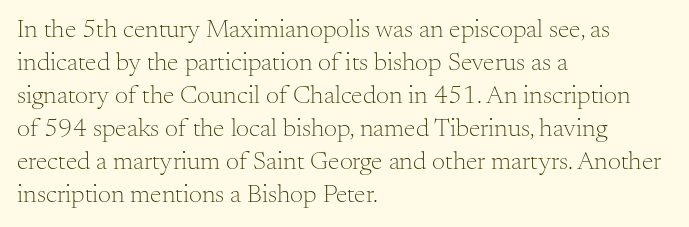
When letters stand straight like this, we call the style roman or upright. These lines sit exactly where default settings would place them. Students, note that the glyphs here touch the page at normal intervals. The passage shown is not bold in any degree. In CSS terms this would be text-align: left. Underlining? Definitely not there.
